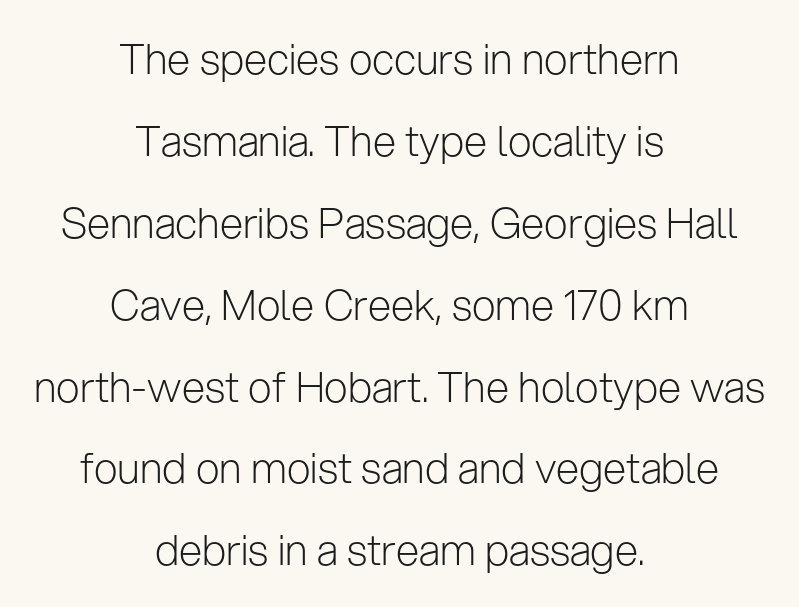
Short note: letters normally spaced. Is this a fixed-width face? No — the glyphs have proportional, varying widths. Vertical spacing — loose. The font sits on the lighter half of the weight spectrum, regular included. Alignment: centered. This sample uses an upright cut, with every glyph sitting square on the baseline.
